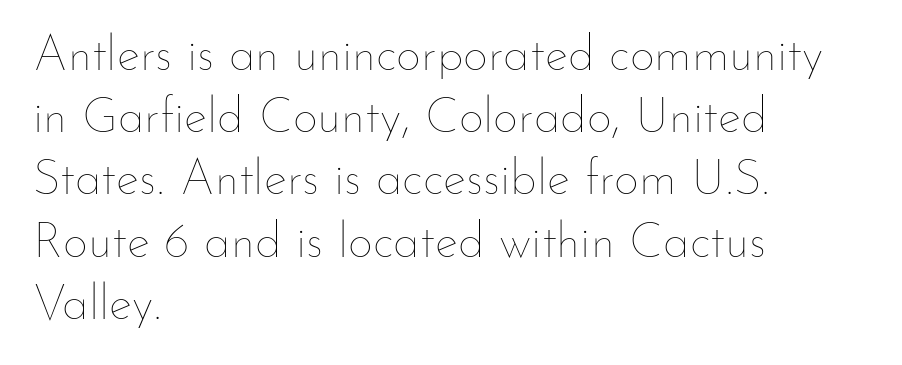
Q: Is the text bold? A: No.
Q: Is the text italic (slanted)? A: No, it is upright.
Q: Is the text underlined? A: No.
Q: How is the paragraph aligned? A: Left-aligned.
Q: Is the spacing between letters normal or unusually wide? A: Normal.
Q: Is the spacing between lines tight, normal or loose? A: Normal.
Q: Width (condensed, normal, or wide)? A: Normal.
Q: Stroke contrast? A: Low.
Q: x-height? A: Small.
Q: Monospaced? A: No.
